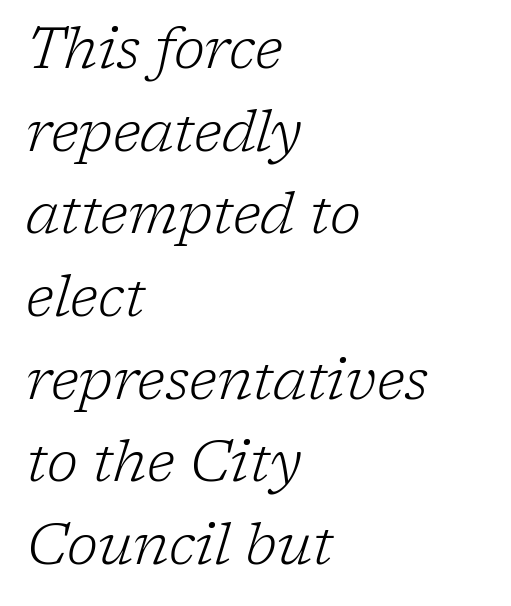
{"serif": "yes", "italic": "yes", "lean": "right", "slant_degrees": 17, "bold": "no", "weight": "light", "width": "normal", "stroke_contrast": "low", "x_height": "medium", "monospaced": "no", "underline": "no", "align": "left", "line_spacing": "normal", "line_spacing_ratio": 1.45, "letter_spacing": "normal", "letter_spacing_em": 0.0, "glyph_px": 57}
